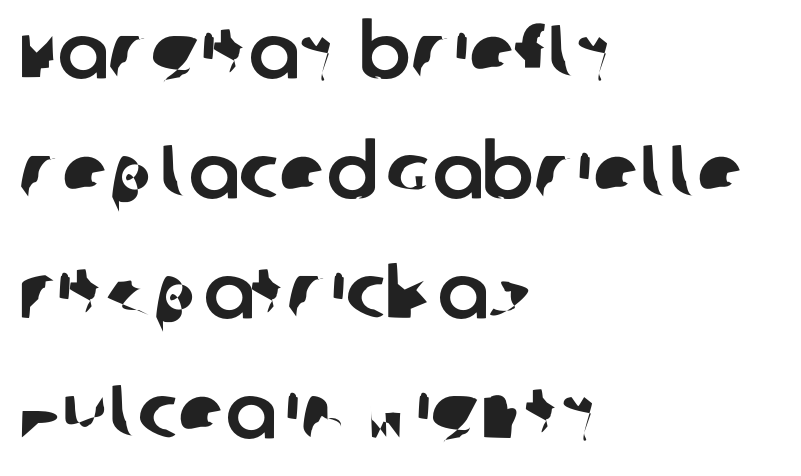
{"serif": "no", "width": "normal", "stroke_contrast": "low", "x_height": "large", "monospaced": "no", "underline": "no", "align": "left", "line_spacing": "normal", "line_spacing_ratio": 1.58, "letter_spacing": "normal", "letter_spacing_em": 0.0, "glyph_px": 76}
